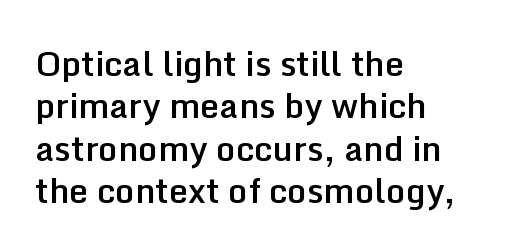
The zone under the glyphs is completely vacant. The typography opts for an upright posture over an oblique one. The face used here is rendered with its standard letterfit. The leading is moderate, giving the passage an even texture. Unlike a traditional serif, this face leaves its strokes unadorned. Moderately thickened strokes mark this as semibold type.
